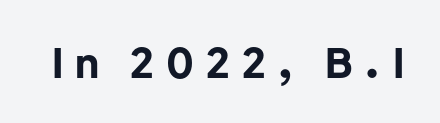
The letters carry no serifs — their stems end cleanly without finishing strokes. Varying glyph widths throughout — classic text-font behaviour. A full-strength bold gives these letters their thick strokes. Italic: no, the glyphs are upright roman. Honestly, the letter spacing is so wide it's the main thing you notice. No word sits above an underline.
